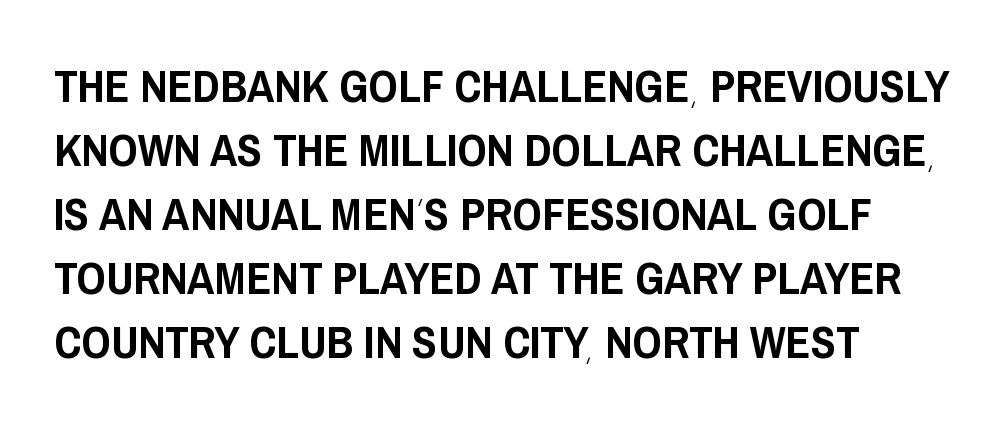
{"serif": "no", "italic": "no", "width": "condensed", "stroke_contrast": "low", "x_height": "large", "monospaced": "no", "underline": "no", "align": "left", "line_spacing": "normal", "line_spacing_ratio": 1.39, "letter_spacing": "normal", "letter_spacing_em": 0.0, "glyph_px": 46}
